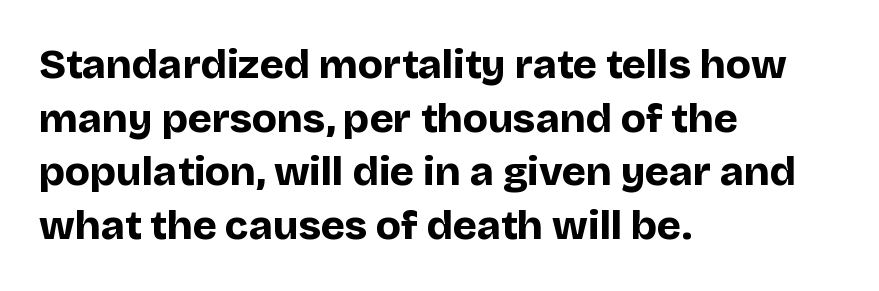
{"serif": "no", "italic": "no", "bold": "yes", "weight": "bold", "width": "normal", "stroke_contrast": "low", "x_height": "large", "monospaced": "no", "underline": "no", "align": "left", "line_spacing": "normal", "line_spacing_ratio": 1.31, "letter_spacing": "normal", "letter_spacing_em": 0.0, "glyph_px": 41}
